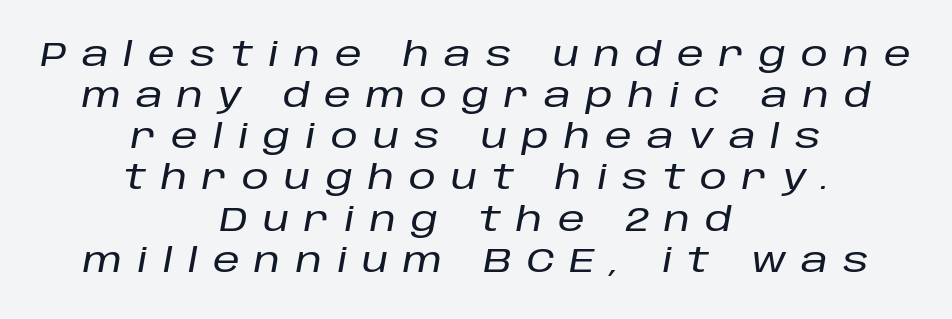
{"italic": "yes", "lean": "right", "slant_degrees": 10, "width": "normal", "stroke_contrast": "low", "x_height": "large", "monospaced": "no", "underline": "no", "align": "center", "line_spacing_ratio": 1.21, "letter_spacing": "wide", "letter_spacing_em": 0.44, "glyph_px": 34}
